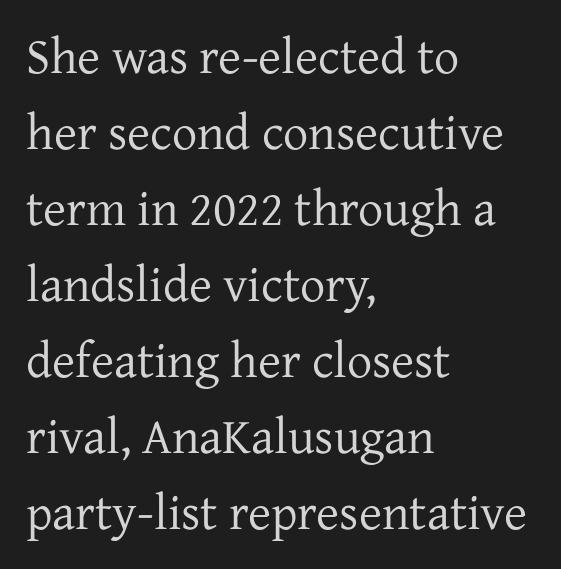
Each new line begins a customary step beneath the previous one. The rendering keeps characters at their native spacing. Rendered with straight, roman letterforms. Each letter keeps its own natural width here, so spacing adapts to shape. To sum up the face: it has serifs. The gap between lines stays unmarked.
